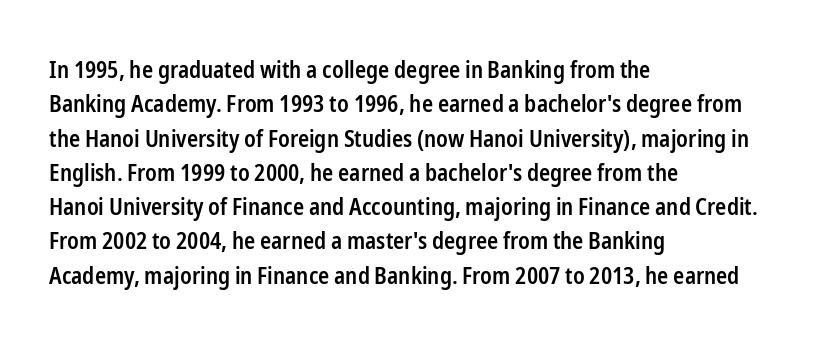
The image shows 23 px text type, upright; set left-aligned, normal line spacing (1.49x), normal letter spacing, not underlined.
